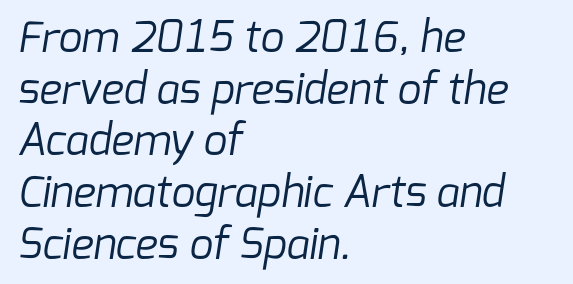
{"serif": "no", "bold": "no", "weight": "regular", "width": "normal", "stroke_contrast": "low", "x_height": "medium", "monospaced": "no", "underline": "no", "align": "left", "line_spacing_ratio": 1.23, "letter_spacing": "normal", "letter_spacing_em": 0.0, "glyph_px": 42}
